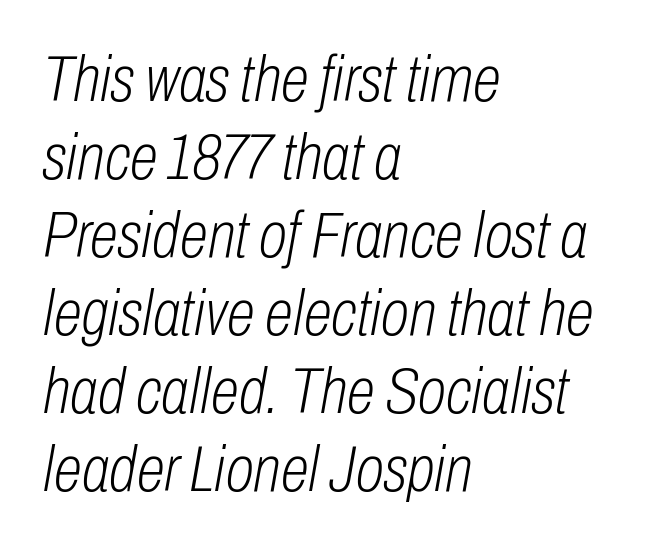
Q: Is the text bold? A: No.
Q: Is the text italic (slanted)? A: Yes, it leans right by about 10 degrees.
Q: Is the text underlined? A: No.
Q: How is the paragraph aligned? A: Left-aligned.
Q: Is the spacing between letters normal or unusually wide? A: Normal.
Q: Width (condensed, normal, or wide)? A: Condensed.
Q: Stroke contrast? A: Low.
Q: x-height? A: Medium.
Q: Monospaced? A: No.
